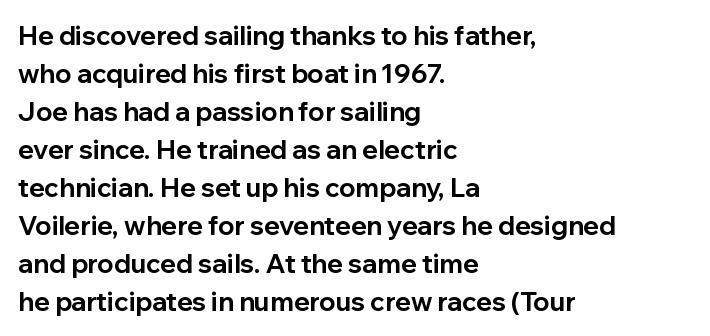
The image shows 26 px bold type, upright; set left-aligned, normal line spacing (1.46x), normal letter spacing, not underlined.
